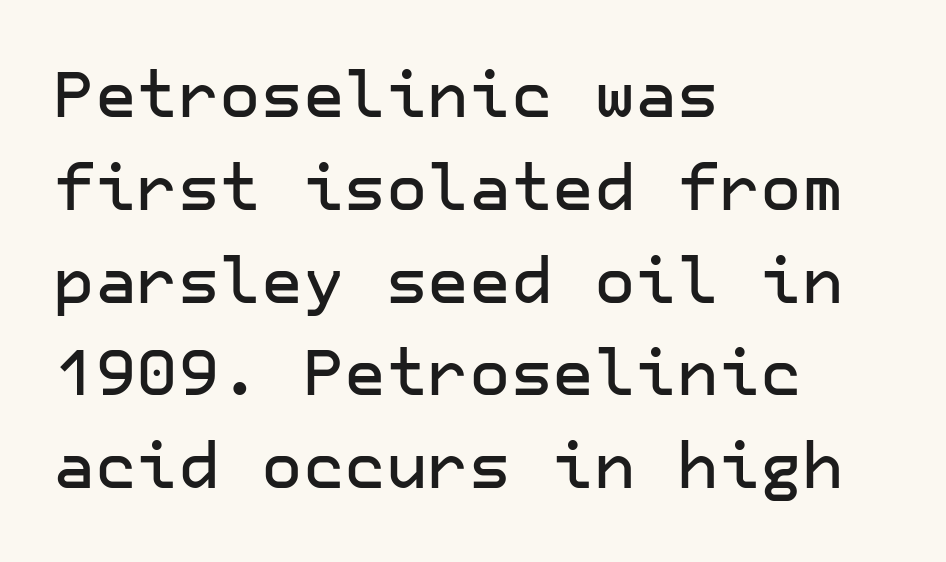
Q: Is the text italic (slanted)? A: No, it is upright.
Q: Is the typeface a serif or a sans-serif typeface? A: Sans-serif.
Q: Is the text underlined? A: No.
Q: How is the paragraph aligned? A: Left-aligned.
Q: Is the spacing between letters normal or unusually wide? A: Normal.
Q: Is the spacing between lines tight, normal or loose? A: Normal.
Q: Width (condensed, normal, or wide)? A: Normal.
Q: Stroke contrast? A: Low.
Q: x-height? A: Medium.
